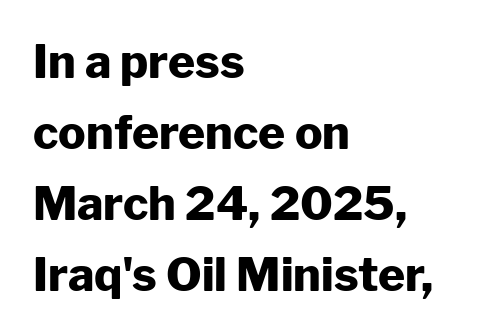
Every letter is thick-stroked: bold, no question. The text block is weighted toward the left margin, trailing off unevenly rightward. Unlike italic type, these characters show no tilt at all. Typographically, this falls in the sans-serif category. Note the varied advance widths — an 'i' is clearly narrower than an 'm'.
